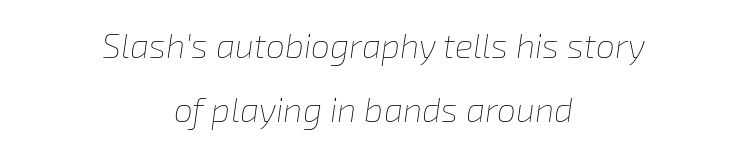
Q: Is the text bold? A: No.
Q: Is the text italic (slanted)? A: Yes, it leans right by about 8 degrees.
Q: Is the text underlined? A: No.
Q: How is the paragraph aligned? A: Centered.
Q: Is the spacing between letters normal or unusually wide? A: Normal.
Q: Width (condensed, normal, or wide)? A: Normal.
Q: Stroke contrast? A: Low.
Q: x-height? A: Medium.
Q: Monospaced? A: No.
